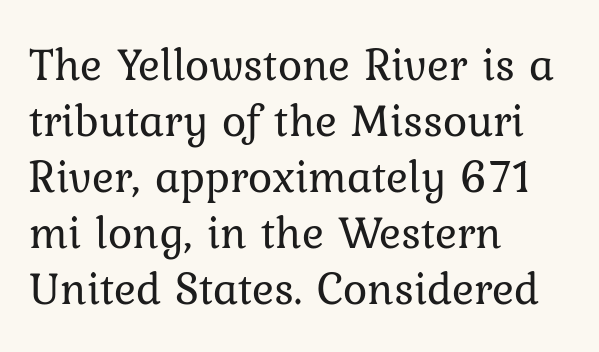
No extra tracking has been applied to these lines. The weight would be labelled regular, book, light, or lighter still. Note the varied advance widths — an 'i' is clearly narrower than an 'm'. A typesetter would mark this as roman, not italic. The space beneath each line is pristine and unruled. Line beginnings align vertically; line endings do not.
